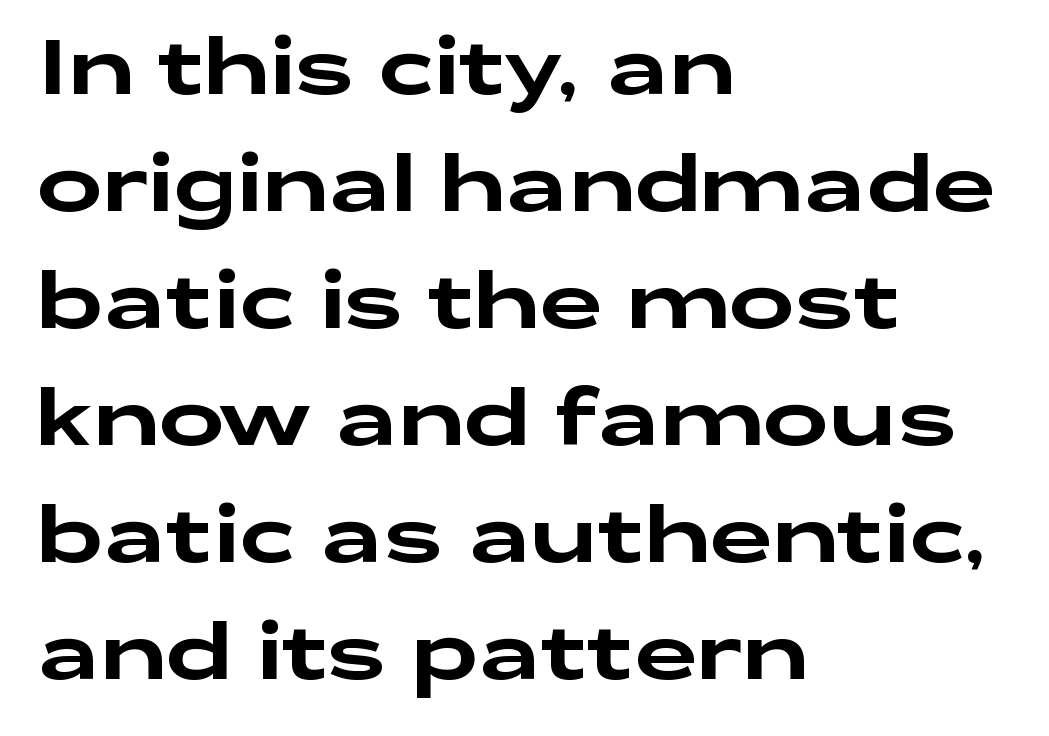
The image shows 78 px wide sans-serif type, upright; set left-aligned, normal line spacing (1.5x), normal letter spacing, not underlined; low stroke contrast and a medium x-height.
